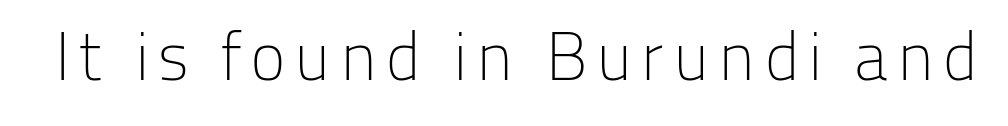
These lines are composed in type without serifs. The strokes are not fattened; the text isn't bold. This is roman type, the default non-slanted kind. Lines of text with bare space underneath.
